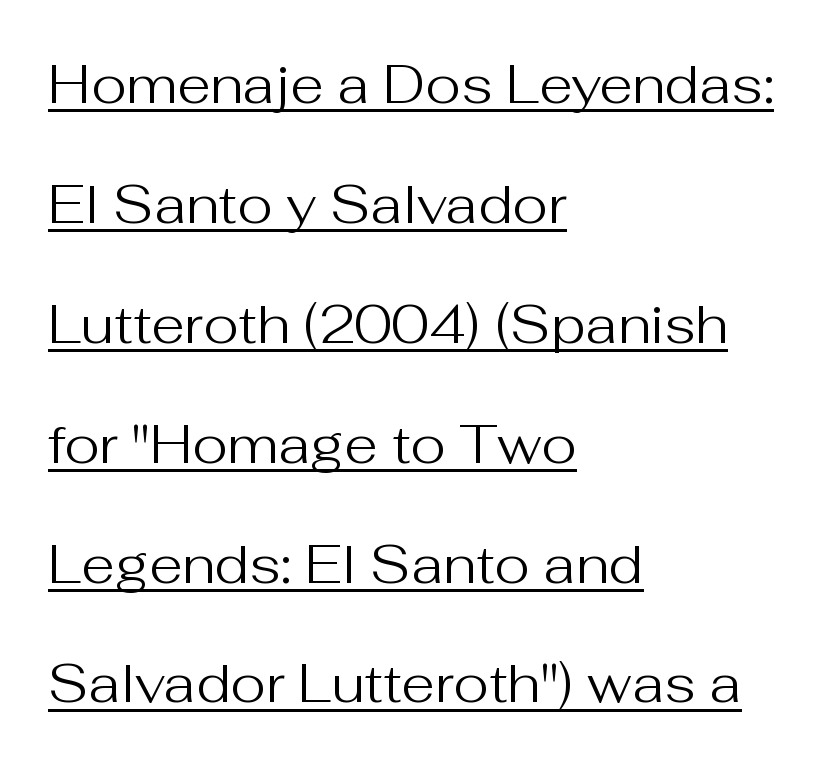
Q: Is the text bold? A: No.
Q: Is the text italic (slanted)? A: No, it is upright.
Q: Is the typeface a serif or a sans-serif typeface? A: Sans-serif.
Q: Is the text underlined? A: Yes.
Q: How is the paragraph aligned? A: Left-aligned.
Q: Is the spacing between letters normal or unusually wide? A: Normal.
Q: Is the spacing between lines tight, normal or loose? A: Loose.
Q: Width (condensed, normal, or wide)? A: Normal.
Q: Stroke contrast? A: Medium.
Q: x-height? A: Medium.
Q: Monospaced? A: No.
